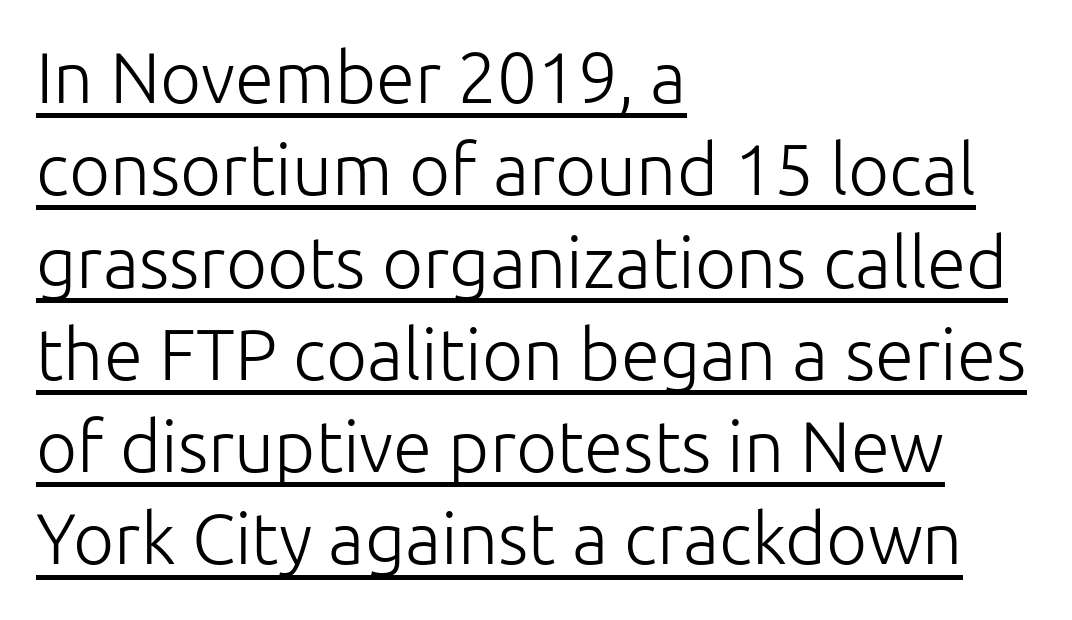
This is roman type, the default non-slanted kind. Is there much room between lines? A standard amount, neither cramped nor airy. No extra ink here — the face is not bold. Regarding serifs, this sample does without them.
